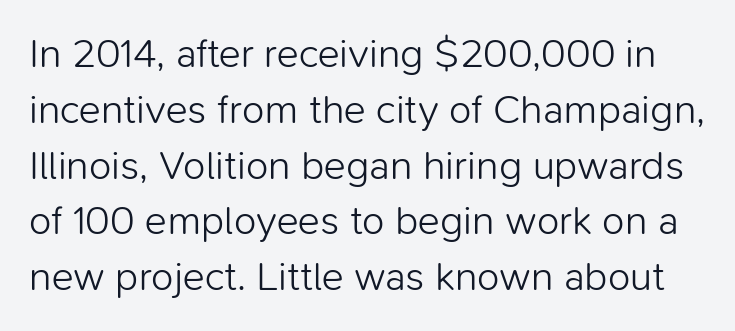
No letter is thick-stroked: the sample isn't bold. These lines are rendered in a variable-pitch font. No word sits above an underline. This rendering leaves character spacing at its baseline value.
